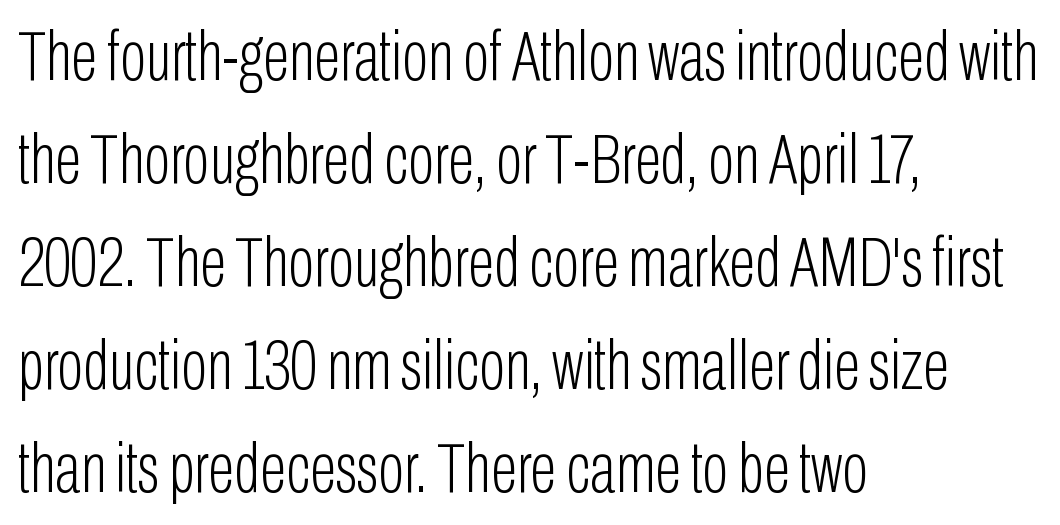
The image shows 70 px light, condensed sans-serif type, upright; set left-aligned, normal line spacing (1.47x), normal letter spacing, not underlined; low stroke contrast and a medium x-height.
